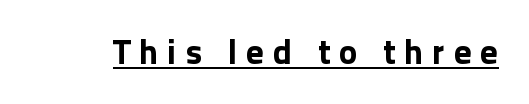
The image shows 35 px bold sans-serif type, upright; set unusually wide letter spacing (+0.25 em), underlined; a medium x-height.
